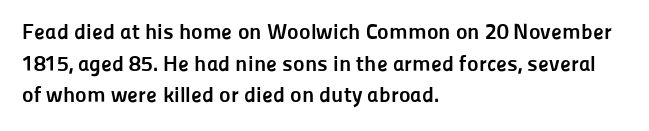
Beneath every word, the page is bare. Successive baselines arrive at the customary interval. It's the straight-up-and-down kind of type. Which margin do the lines hug? The left one — the right edge is uneven. Thick stems and heavy bowls — unmistakably bold.
